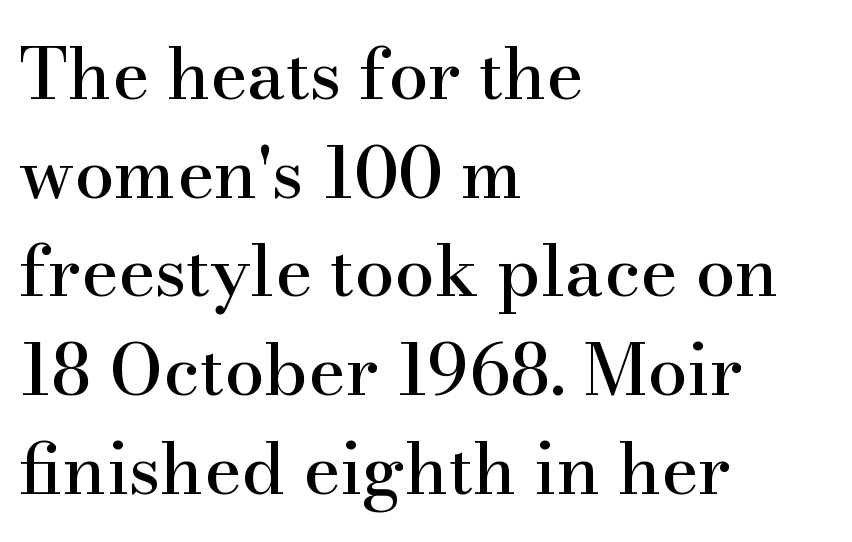
{"serif": "yes", "italic": "no", "width": "normal", "stroke_contrast": "high", "x_height": "small", "monospaced": "no", "underline": "no", "align": "left", "line_spacing": "normal", "line_spacing_ratio": 1.39, "letter_spacing": "normal", "letter_spacing_em": 0.0, "glyph_px": 71}
